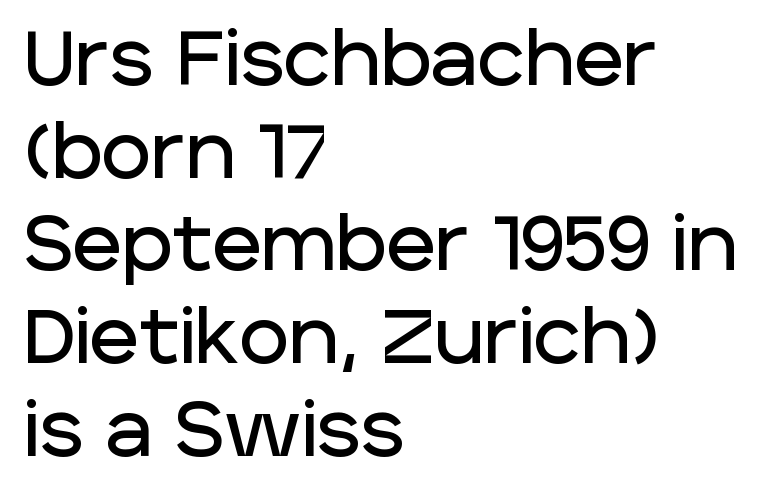
Line beginnings align vertically; line endings do not. Spacing verdict: proportional, widths tailored to each character. A typesetter would call this zero additional tracking. The designer went with a sans here, leaving each stem footless. The specimen omits any rule beneath the text block's lines.
